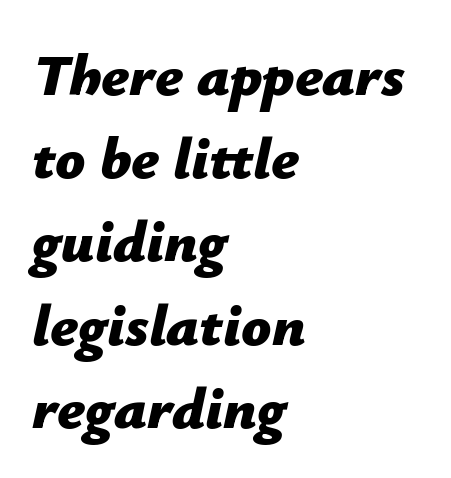
The image shows 59 px bold type, italic (leaning right); set left-aligned, normal line spacing (1.41x), normal letter spacing, not underlined; low stroke contrast and a medium x-height.
